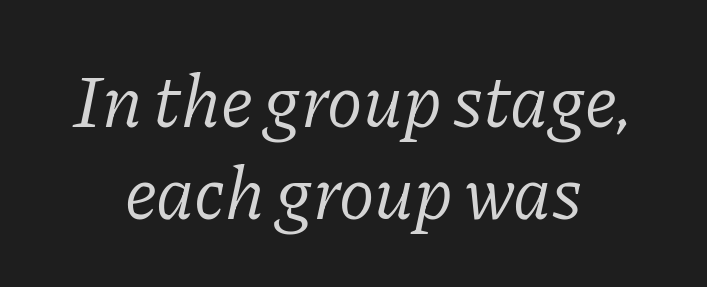
The image shows 74 px light serif type, italic (leaning right); set centered, normal line spacing (1.25x), normal letter spacing, not underlined; low stroke contrast and a medium x-height.
